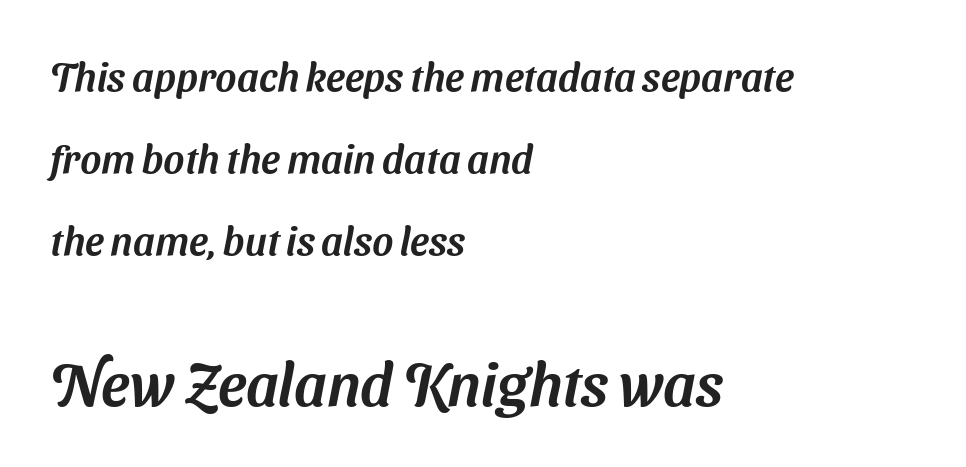
Q: Is the typeface a serif or a sans-serif typeface? A: Sans-serif.
Q: Is the text underlined? A: No.
Q: How is the paragraph aligned? A: Left-aligned.
Q: Is the spacing between letters normal or unusually wide? A: Normal.
Q: Is the spacing between lines tight, normal or loose? A: Loose.
Q: Which block of text is set in a larger size, the first (top) or the second (bottom)? A: The second (bottom) one.
Q: Width (condensed, normal, or wide)? A: Normal.
Q: Stroke contrast? A: Medium.
Q: x-height? A: Medium.
Q: Monospaced? A: No.
